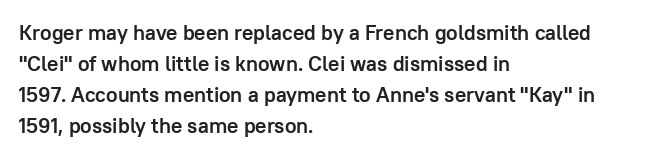
{"italic": "no", "bold": "yes", "underline": "no", "align": "left", "line_spacing": "normal", "line_spacing_ratio": 1.48, "letter_spacing": "normal", "letter_spacing_em": 0.0, "glyph_px": 21}
